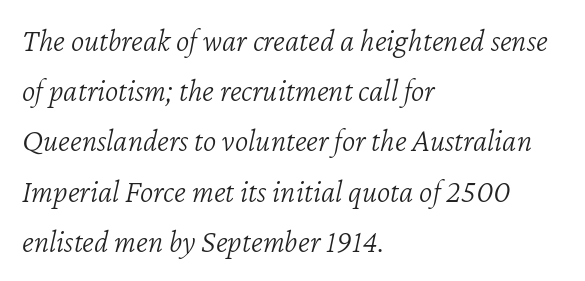
The image shows 32 px light type, italic (leaning right); set left-aligned, normal line spacing (1.57x), normal letter spacing, not underlined; low stroke contrast and a medium x-height.
